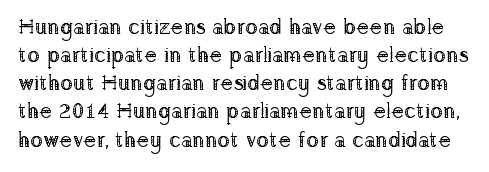
{"italic": "no", "bold": "no", "underline": "no", "line_spacing": "normal", "line_spacing_ratio": 1.34, "letter_spacing": "normal", "letter_spacing_em": 0.0, "glyph_px": 21}
